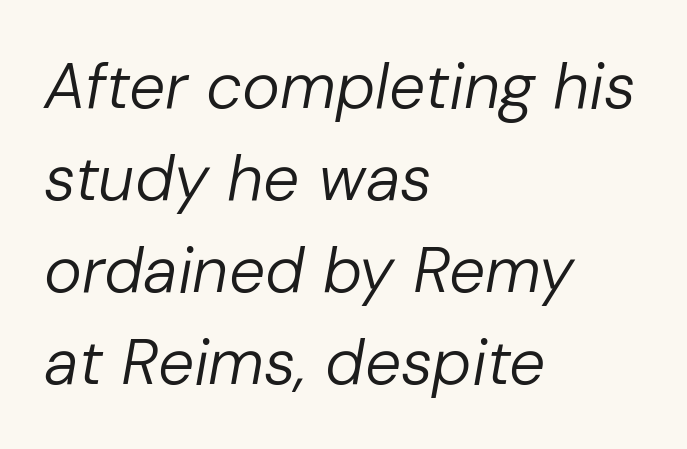
Q: Is the text bold? A: No.
Q: Is the text italic (slanted)? A: Yes, it leans right by about 10 degrees.
Q: Is the text underlined? A: No.
Q: How is the paragraph aligned? A: Left-aligned.
Q: Is the spacing between letters normal or unusually wide? A: Normal.
Q: Is the spacing between lines tight, normal or loose? A: Normal.
Q: Width (condensed, normal, or wide)? A: Normal.
Q: Stroke contrast? A: Low.
Q: x-height? A: Medium.
Q: Monospaced? A: No.
